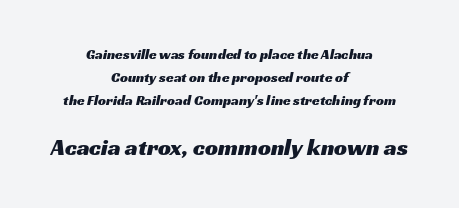
Q: Is the text underlined? A: No.
Q: How is the paragraph aligned? A: Centered.
Q: Is the spacing between letters normal or unusually wide? A: Normal.
Q: Is the spacing between lines tight, normal or loose? A: Normal.
Q: Which block of text is set in a larger size, the first (top) or the second (bottom)? A: The second (bottom) one.
